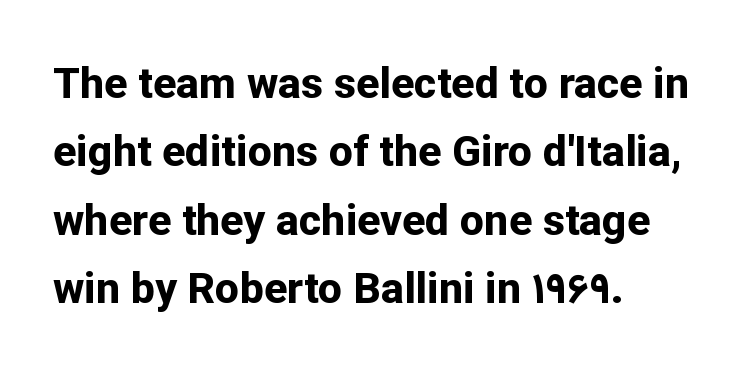
Q: Is the text bold? A: Yes.
Q: Is the text italic (slanted)? A: No, it is upright.
Q: Is the typeface a serif or a sans-serif typeface? A: Sans-serif.
Q: Is the text underlined? A: No.
Q: How is the paragraph aligned? A: Left-aligned.
Q: Is the spacing between letters normal or unusually wide? A: Normal.
Q: Is the spacing between lines tight, normal or loose? A: Normal.
Q: Width (condensed, normal, or wide)? A: Normal.
Q: Stroke contrast? A: Low.
Q: x-height? A: Medium.
Q: Monospaced? A: No.
